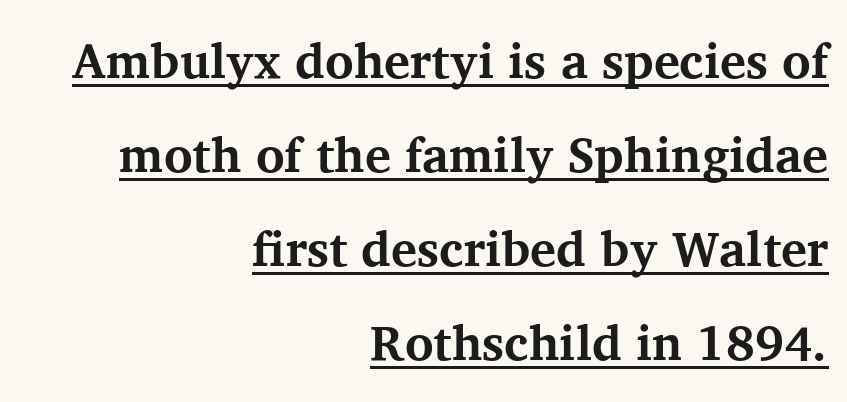
The image shows 49 px bold serif type, upright; set right-aligned, loose line spacing (1.92x), normal letter spacing, underlined; medium stroke contrast and a medium x-height.
